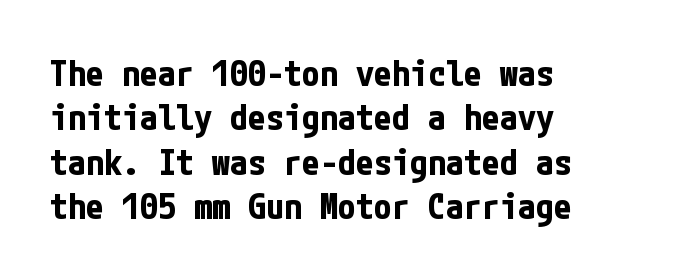
A bare baseline throughout the passage. Caption: bold face, heavy strokes. Style check: upright. Visually the block forms a straight wall on the left and a jagged coastline on the right. Letterform terminals end flat and unadorned throughout the passage. Short note: letters normally spaced.
